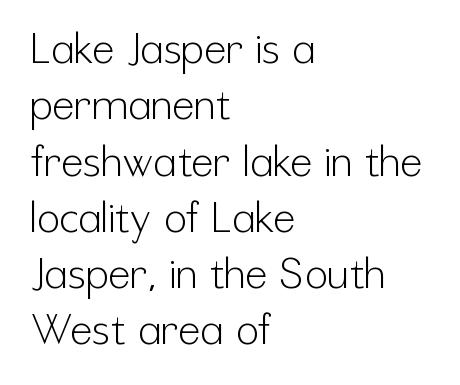
Note the varied advance widths — an 'i' is clearly narrower than an 'm'. Between one letter and the next there's only the usual sliver of space. Does the lettering tilt? It doesn't — this is upright. This rendering employs a face without finishing strokes, i.e., a sans-serif.
